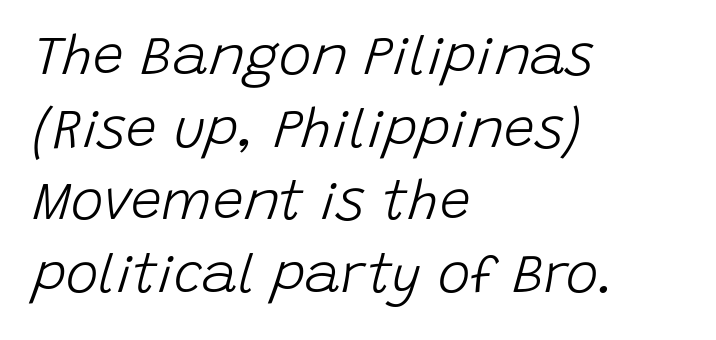
Characters follow at the spacing the type designer built in. You can tell it's italic because the verticals aren't actually vertical. Is this a fixed-width face? No — the glyphs have proportional, varying widths. The leading is moderate, giving the passage an even texture.
